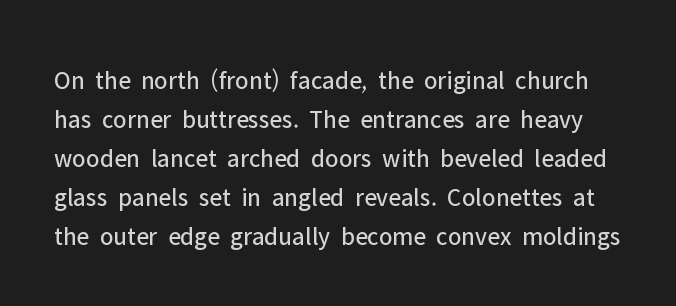
The font is comparable to plain body text, perhaps lighter. The lettering stays uniformly vertical, giving the passage a roman look. How are the letters spaced? Ordinarily, with no added tracking. The area under the type is left untouched. Normally led — the rows are evenly, conventionally spaced.
